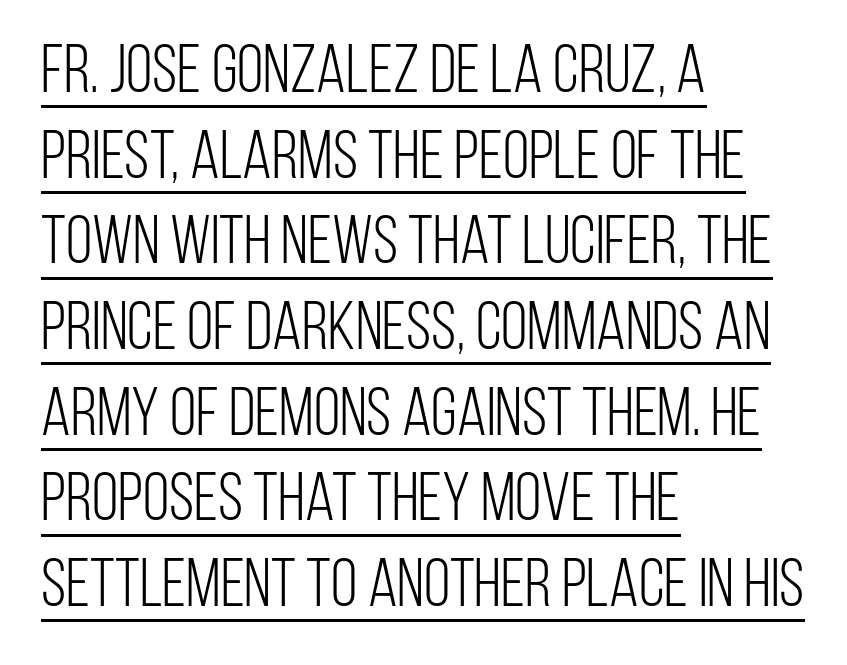
I'd call this a sans setting — the letters go barefoot. Summary of vertical rhythm: regular, with standard interline spacing. Standard letterfit; no display-style spreading of the glyphs. The lettering is marked with a stroke running underneath it. This is roman type, the default non-slanted kind. Proportional: the letters do not fall into vertical columns.
